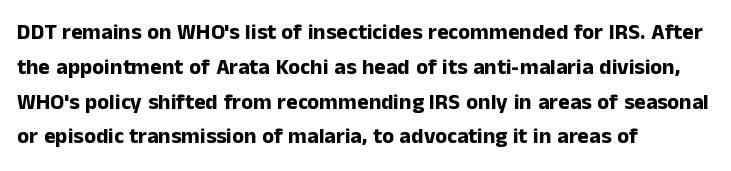
One-word summary of the alignment: left. Characters remain perfectly vertical along every line. Words float on clear page, feet unadorned. Look at the tracking — it's just the regular setting, nothing added.
